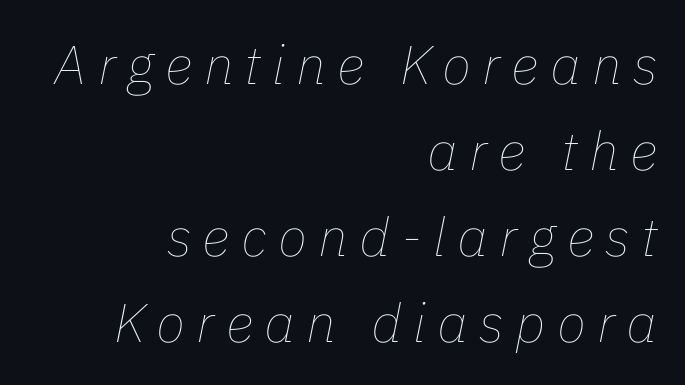
The lines in this sample share a right terminus and differ only in where they begin. Does extra space separate the letters? Yes, quite a lot of it. Vertically, the passage feels balanced, rows spaced as you'd expect. Glance below the letters and you will spot only blank space. No heavy texture on the line: the type isn't bold. The font's italic variant was chosen for this text.
